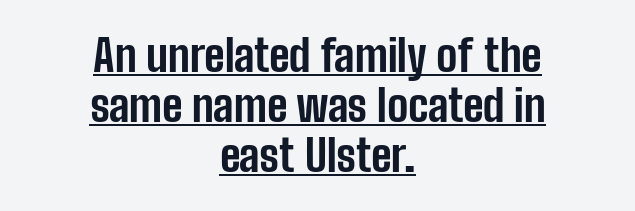
Q: Is the text bold? A: Yes.
Q: Is the text italic (slanted)? A: No, it is upright.
Q: Is the typeface a serif or a sans-serif typeface? A: Sans-serif.
Q: Is the text underlined? A: Yes.
Q: How is the paragraph aligned? A: Centered.
Q: Is the spacing between letters normal or unusually wide? A: Normal.
Q: Is the spacing between lines tight, normal or loose? A: Tight.
Q: Width (condensed, normal, or wide)? A: Condensed.
Q: Stroke contrast? A: Low.
Q: x-height? A: Medium.
Q: Monospaced? A: No.
